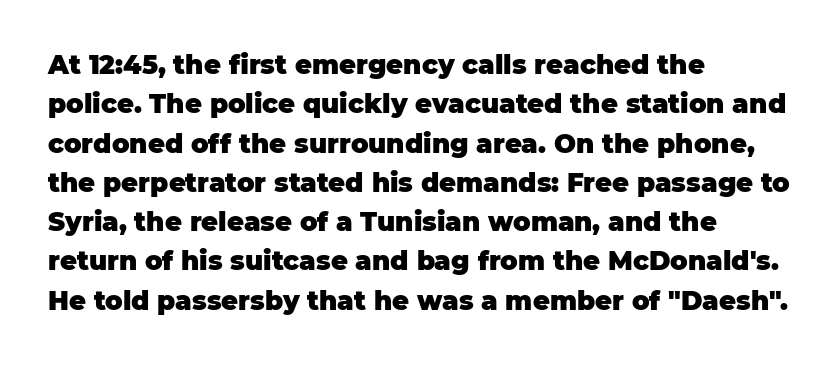
Q: Is the text bold? A: Yes.
Q: Is the text italic (slanted)? A: No, it is upright.
Q: Is the text underlined? A: No.
Q: How is the paragraph aligned? A: Left-aligned.
Q: Is the spacing between letters normal or unusually wide? A: Normal.
Q: Is the spacing between lines tight, normal or loose? A: Normal.
